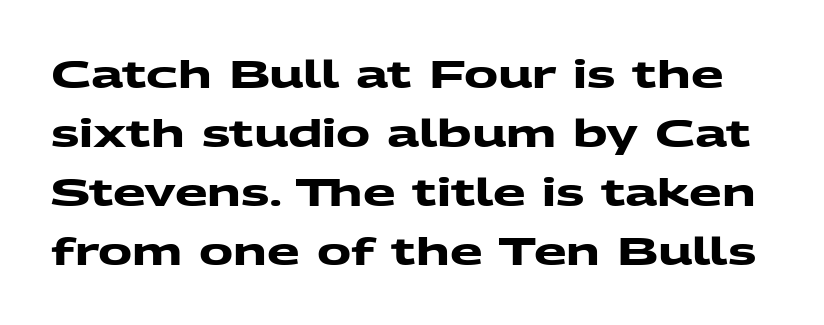
Weight check: bold — yes, fully. Is there much room between lines? A standard amount, neither cramped nor airy. The baseline area is clear. Looks like regular typesetting: each glyph gets only the width it needs.
